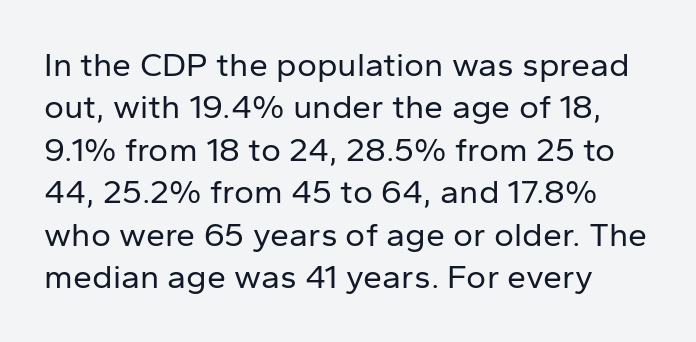
The image shows 34 px regular-weight sans-serif type, upright; set normal line spacing (1.25x), normal letter spacing, not underlined; low stroke contrast and a medium x-height.
